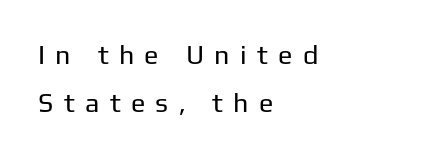
Q: Is the text bold? A: No.
Q: Is the text italic (slanted)? A: No, it is upright.
Q: Is the text underlined? A: No.
Q: How is the paragraph aligned? A: Left-aligned.
Q: Is the spacing between letters normal or unusually wide? A: Unusually wide.
